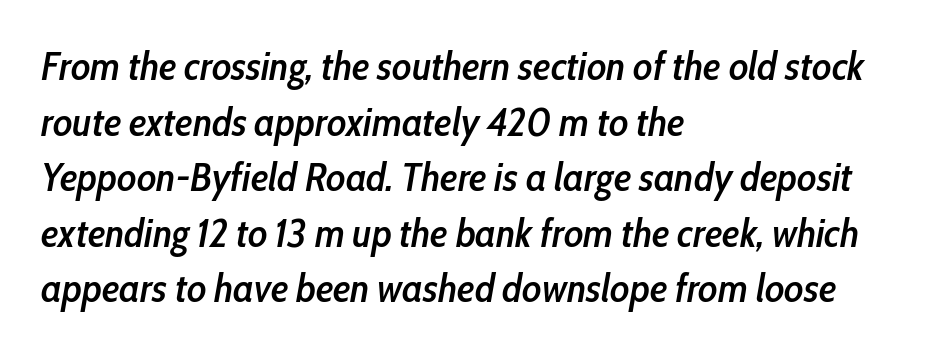
{"italic": "yes", "lean": "right", "slant_degrees": 10, "bold": "semi", "weight": "semibold", "width": "condensed", "stroke_contrast": "low", "x_height": "medium", "monospaced": "no", "underline": "no", "align": "left", "line_spacing": "normal", "line_spacing_ratio": 1.39, "letter_spacing": "normal", "letter_spacing_em": 0.0, "glyph_px": 40}
